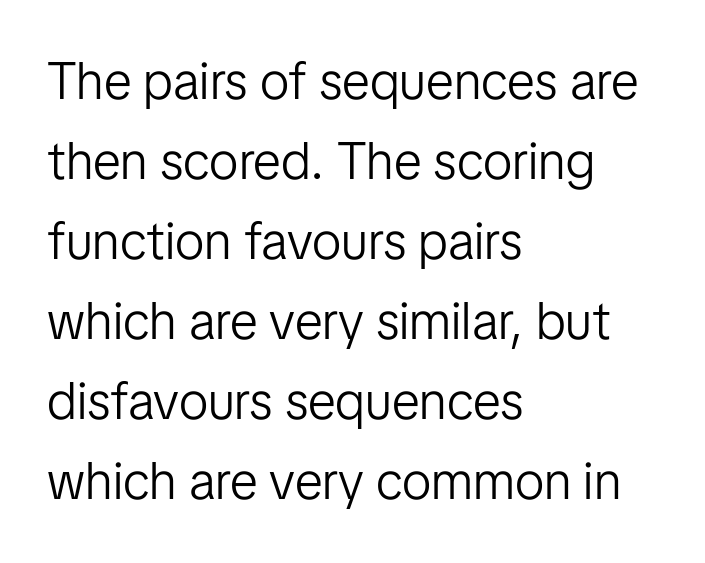
The image shows 52 px light sans-serif type, upright; set left-aligned, normal line spacing (1.54x), normal letter spacing, not underlined; low stroke contrast and a medium x-height.
